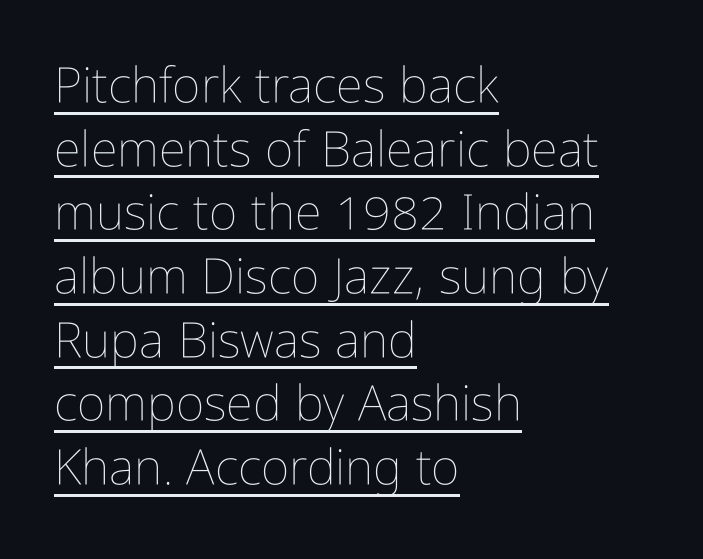
The image shows 49 px thin, condensed type, upright; set left-aligned, normal line spacing (1.3x), normal letter spacing, underlined; low stroke contrast and a medium x-height.
